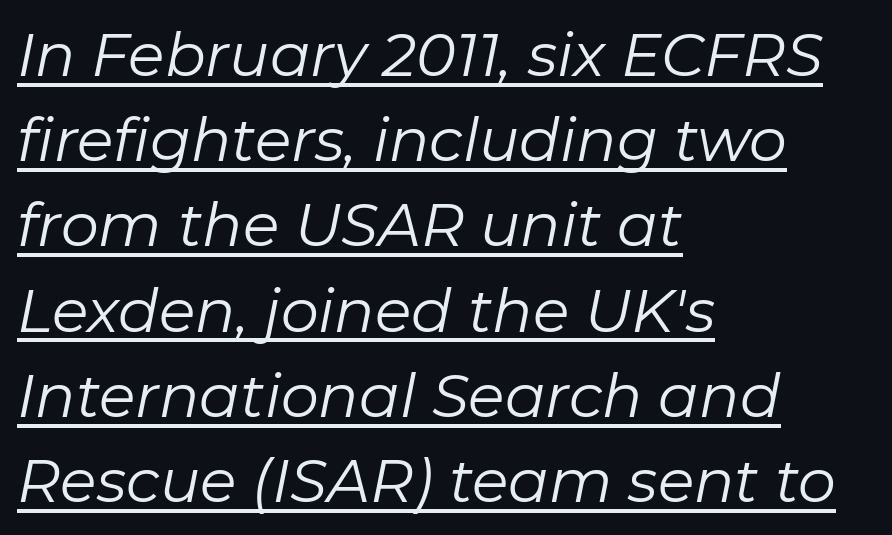
{"italic": "yes", "lean": "right", "slant_degrees": 11, "bold": "no", "weight": "regular", "width": "normal", "stroke_contrast": "low", "x_height": "medium", "monospaced": "no", "underline": "yes", "align": "left", "line_spacing": "normal", "line_spacing_ratio": 1.42, "letter_spacing": "normal", "letter_spacing_em": 0.0, "glyph_px": 60}
